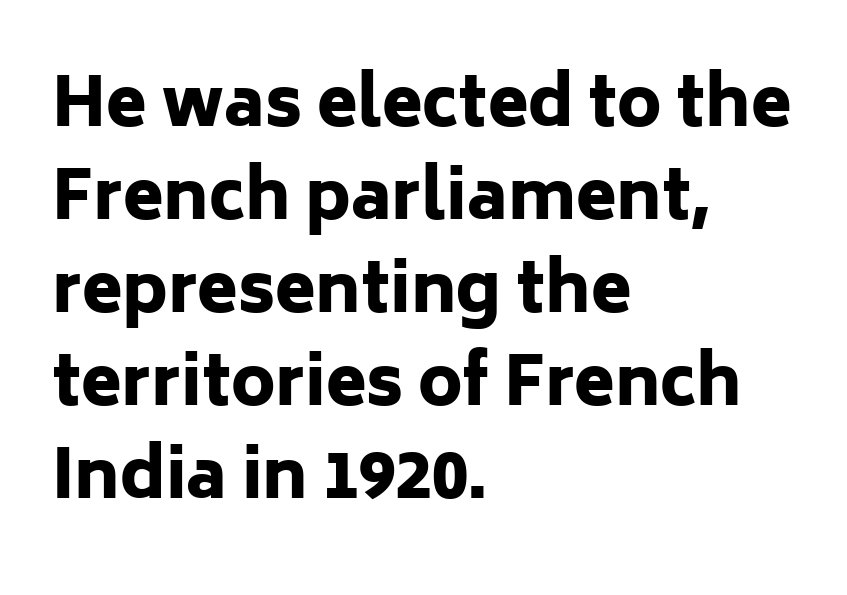
{"serif": "no", "italic": "no", "bold": "yes", "weight": "heavy", "width": "normal", "stroke_contrast": "low", "x_height": "medium", "monospaced": "no", "underline": "no", "align": "left", "line_spacing": "normal", "line_spacing_ratio": 1.41, "letter_spacing": "normal", "letter_spacing_em": 0.0, "glyph_px": 66}
